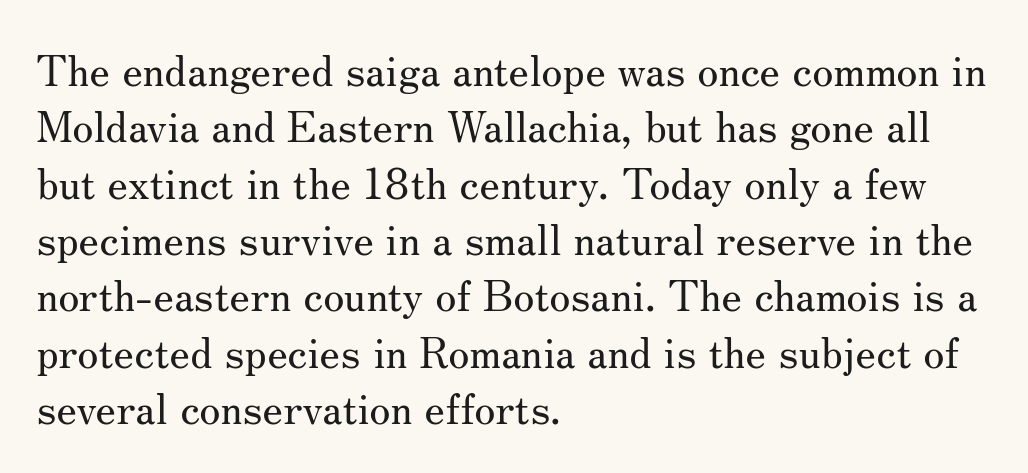
Q: Is the text bold? A: No.
Q: Is the text italic (slanted)? A: No, it is upright.
Q: Is the typeface a serif or a sans-serif typeface? A: Serif.
Q: Is the text underlined? A: No.
Q: How is the paragraph aligned? A: Left-aligned.
Q: Is the spacing between letters normal or unusually wide? A: Normal.
Q: Is the spacing between lines tight, normal or loose? A: Normal.
Q: Width (condensed, normal, or wide)? A: Normal.
Q: Stroke contrast? A: Medium.
Q: x-height? A: Small.
Q: Monospaced? A: No.
